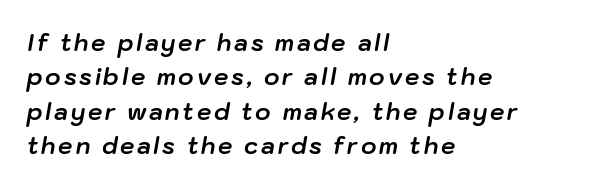
Baseline-to-baseline distance is the conventional proportion of letter height. What weight is shown? A full bold with thick strokes. A student would call this left alignment; a typographer would say flush left, rag right. This is oblique type, the kind used for emphasis or titles. Anything drawn beneath the words? Only blank space.
